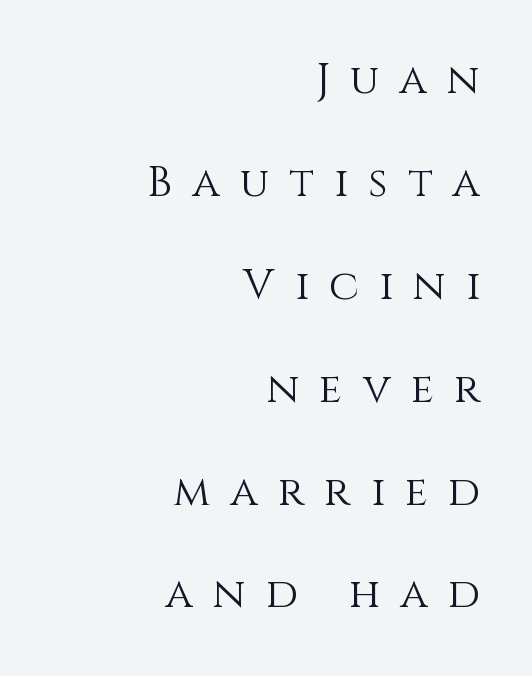
Vertically, the passage feels expansive, rows floating well apart. A typesetter would call this proportional, since set widths differ per character. The rendering anchors every line to the right-hand side. A roman cut, with each character standing at attention.
